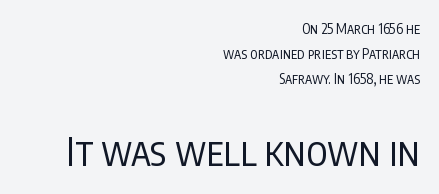
The image shows 39 px regular-weight, condensed sans-serif type, upright; set right-aligned, line spacing 1.77x, normal letter spacing, not underlined; the second (bottom) block is 2.79x larger; low stroke contrast and a large x-height.
